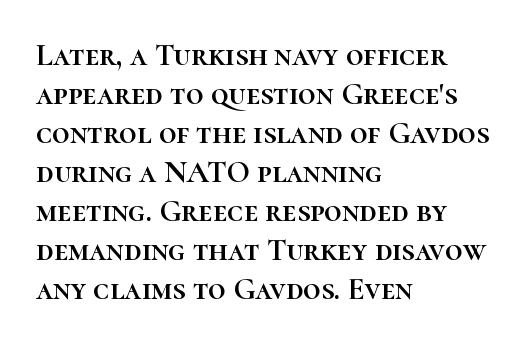
{"italic": "no", "width": "normal", "stroke_contrast": "high", "x_height": "medium", "monospaced": "no", "underline": "no", "align": "left", "line_spacing": "normal", "line_spacing_ratio": 1.26, "letter_spacing": "normal", "letter_spacing_em": 0.0, "glyph_px": 31}
